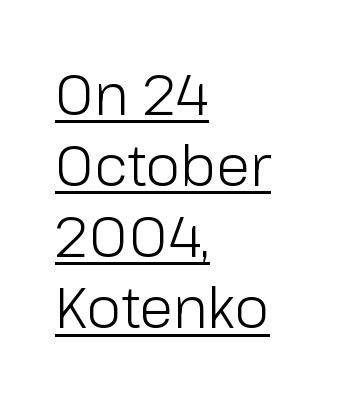
Unbolded letterforms with no extra heft. You can see a thin bar hugging the bottom of the glyphs. This sample uses a sans-serif face. A typesetter would mark this as roman, not italic. The lines are quadded left. This sample has the flowing, uneven cadence of proportional lettering.
